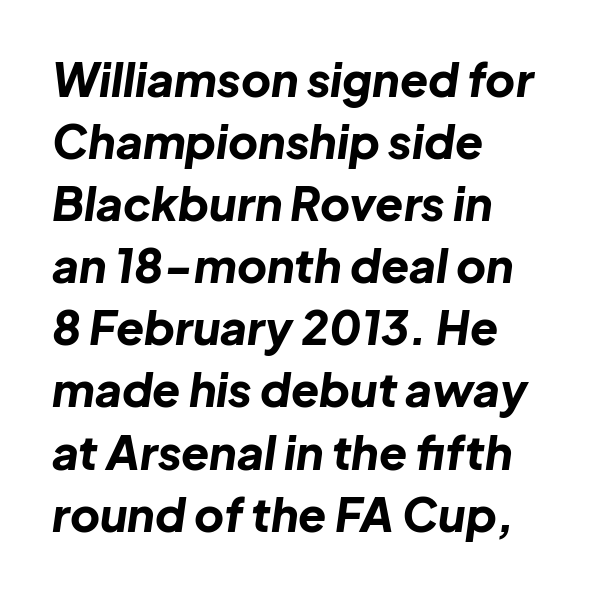
Descenders hang freely into open space. Line beginnings align vertically; line endings do not. The characters look thick and weighty, a clear bold. The text carries the slant typical of an italic or oblique font.
